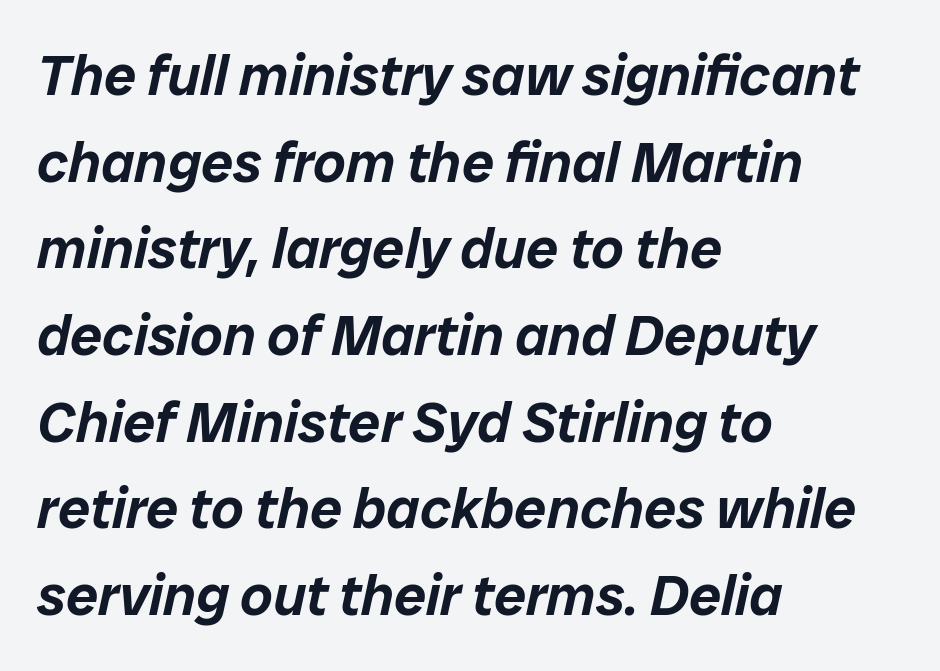
Q: Is the text italic (slanted)? A: Yes, it leans right by about 12 degrees.
Q: Is the text underlined? A: No.
Q: How is the paragraph aligned? A: Left-aligned.
Q: Is the spacing between letters normal or unusually wide? A: Normal.
Q: Is the spacing between lines tight, normal or loose? A: Normal.
Q: Width (condensed, normal, or wide)? A: Normal.
Q: Stroke contrast? A: Low.
Q: x-height? A: Medium.
Q: Monospaced? A: No.
